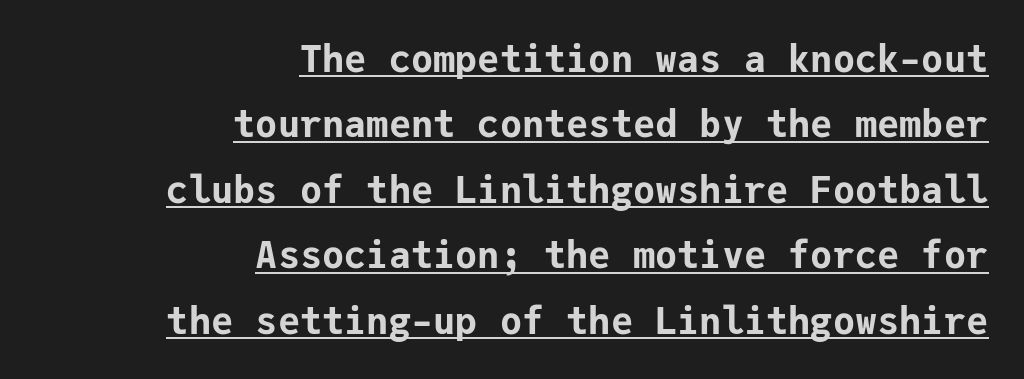
{"serif": "no", "italic": "no", "bold": "yes", "weight": "bold", "width": "normal", "stroke_contrast": "low", "x_height": "medium", "monospaced": "yes", "underline": "yes", "align": "right", "line_spacing_ratio": 1.77, "letter_spacing": "normal", "letter_spacing_em": 0.0, "glyph_px": 37}
